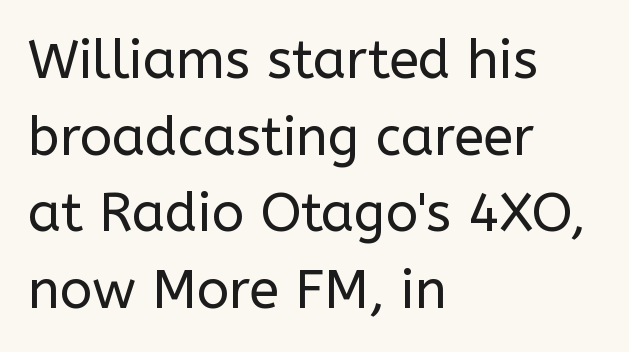
A typesetter would call this proportional, since set widths differ per character. Caption: standard tracking, unaltered. Caption: multi-line text, flush left, ragged right. Type without underlining. Nope, no serifs anywhere on these letters. Nothing heavy about these letters — not bold at all.
